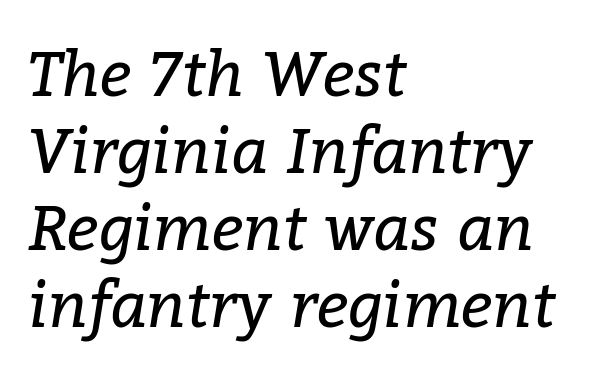
{"serif": "yes", "italic": "yes", "lean": "right", "slant_degrees": 9, "bold": "no", "weight": "regular", "width": "normal", "stroke_contrast": "low", "x_height": "medium", "monospaced": "no", "underline": "no", "align": "left", "line_spacing_ratio": 1.24, "letter_spacing": "normal", "letter_spacing_em": 0.0, "glyph_px": 62}
